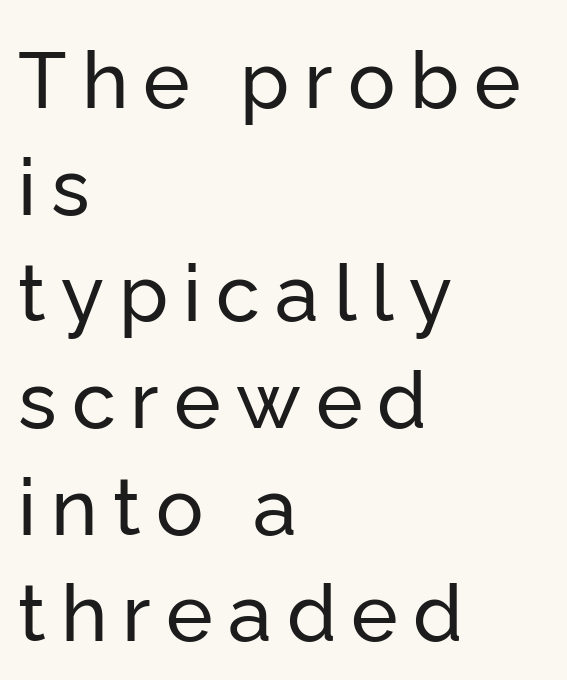
The image shows 79 px sans-serif type, upright; set left-aligned, normal line spacing (1.35x), not underlined; low stroke contrast and a medium x-height.
